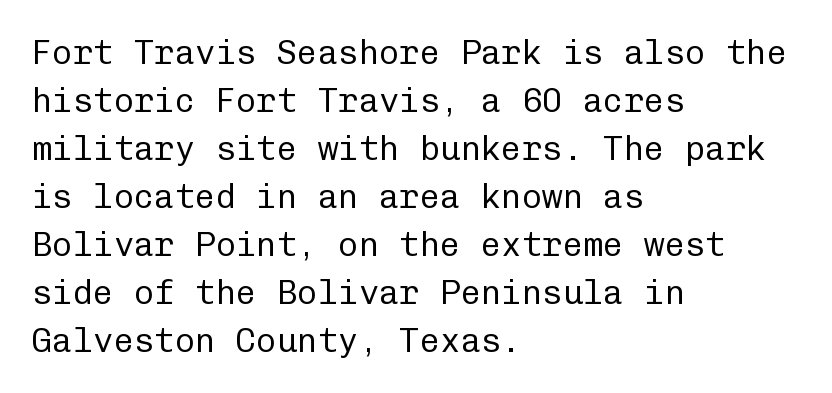
Q: Is the text bold? A: No.
Q: Is the text italic (slanted)? A: No, it is upright.
Q: Is the typeface a serif or a sans-serif typeface? A: Sans-serif.
Q: Is the text underlined? A: No.
Q: How is the paragraph aligned? A: Left-aligned.
Q: Is the spacing between letters normal or unusually wide? A: Normal.
Q: Is the spacing between lines tight, normal or loose? A: Normal.
Q: Width (condensed, normal, or wide)? A: Normal.
Q: Stroke contrast? A: Low.
Q: x-height? A: Medium.
Q: Monospaced? A: Yes.
